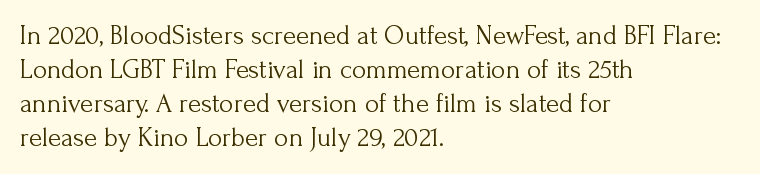
Vertically, the passage feels balanced, rows spaced as you'd expect. The strip under each line holds only bare page. Weight: in the light-to-regular range. Glyph-to-glyph distance matches everyday printed text.
